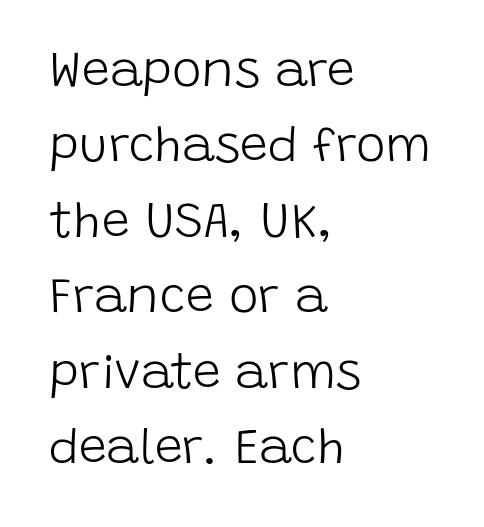
The image shows 50 px light sans-serif type, upright; set left-aligned, normal line spacing (1.51x), normal letter spacing, not underlined; low stroke contrast and a large x-height.
